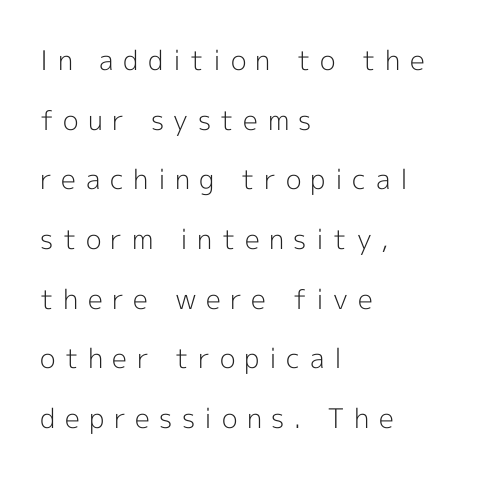
Q: Is the text bold? A: No.
Q: Is the text italic (slanted)? A: No, it is upright.
Q: Is the text underlined? A: No.
Q: How is the paragraph aligned? A: Left-aligned.
Q: Is the spacing between letters normal or unusually wide? A: Unusually wide.
Q: Is the spacing between lines tight, normal or loose? A: Loose.
